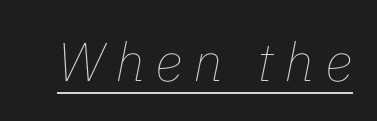
{"italic": "yes", "lean": "right", "slant_degrees": 11, "bold": "no", "weight": "thin", "width": "normal", "stroke_contrast": "low", "x_height": "medium", "monospaced": "no", "underline": "yes", "letter_spacing": "wide", "letter_spacing_em": 0.2, "glyph_px": 54}
